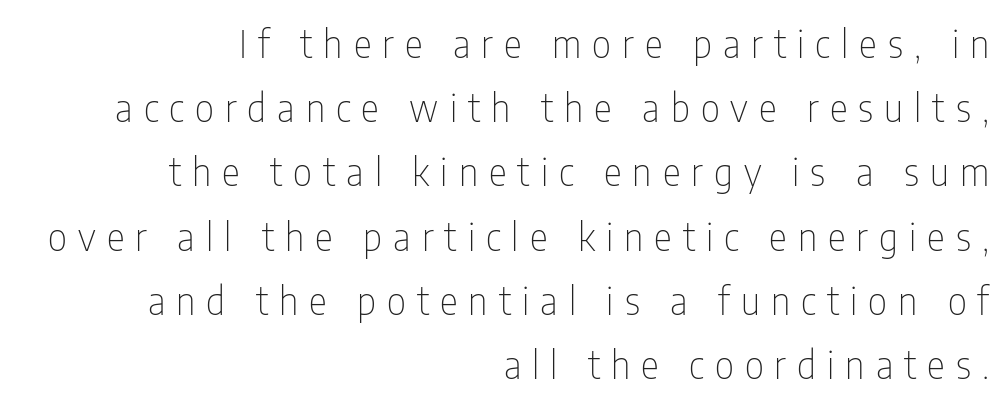
Q: Is the text bold? A: No.
Q: Is the text italic (slanted)? A: No, it is upright.
Q: Is the typeface a serif or a sans-serif typeface? A: Sans-serif.
Q: Is the text underlined? A: No.
Q: How is the paragraph aligned? A: Right-aligned.
Q: Is the spacing between letters normal or unusually wide? A: Unusually wide.
Q: Is the spacing between lines tight, normal or loose? A: Normal.
Q: Width (condensed, normal, or wide)? A: Condensed.
Q: Stroke contrast? A: Low.
Q: x-height? A: Medium.
Q: Monospaced? A: No.
